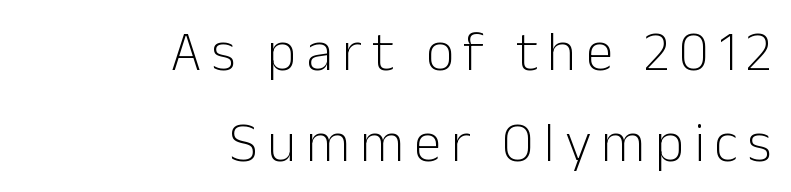
Is there any slant? The stems are plumb. Only glyphs here, with clear space below each row. A light-to-regular cut is what we see here. A flush-right, rag-left setting is used for this passage.
